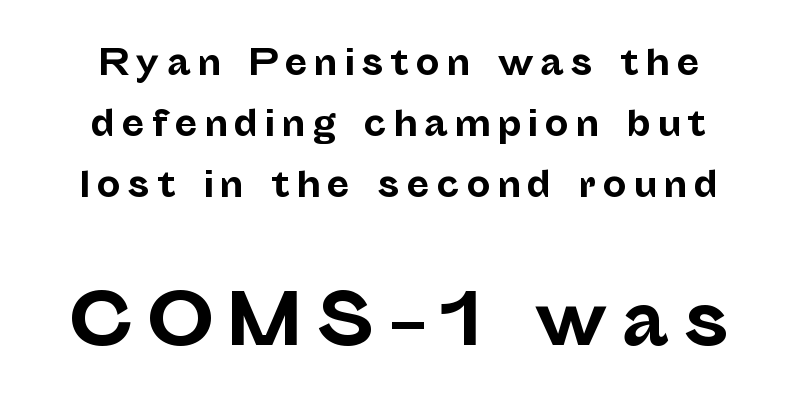
No word sits above an underline. Set as a true bold cut, around the 700 mark. Italic: no, the glyphs are upright roman. Visually, the bottom section dominates because its glyphs are scaled up.
